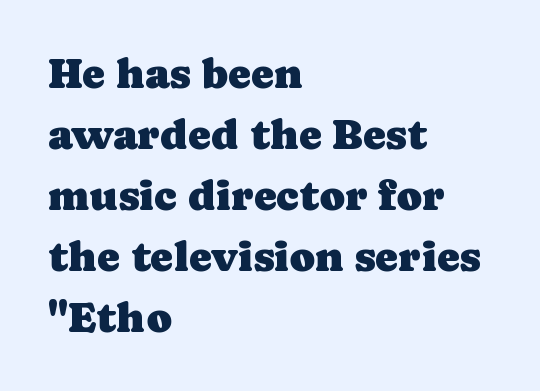
Q: Is the text italic (slanted)? A: No, it is upright.
Q: Is the typeface a serif or a sans-serif typeface? A: Serif.
Q: Is the text underlined? A: No.
Q: How is the paragraph aligned? A: Left-aligned.
Q: Is the spacing between letters normal or unusually wide? A: Normal.
Q: Is the spacing between lines tight, normal or loose? A: Normal.
Q: Width (condensed, normal, or wide)? A: Normal.
Q: Stroke contrast? A: Low.
Q: x-height? A: Medium.
Q: Monospaced? A: No.
